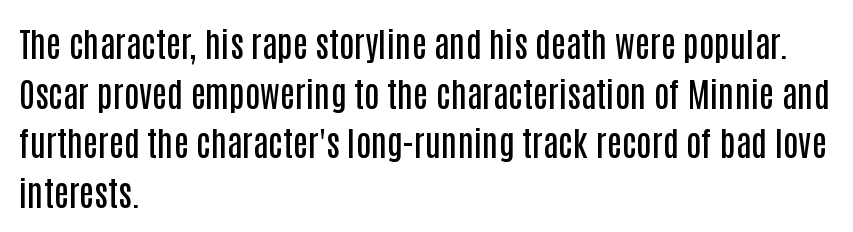
Q: Is the text bold? A: Semi-bold.
Q: Is the text italic (slanted)? A: No, it is upright.
Q: Is the typeface a serif or a sans-serif typeface? A: Sans-serif.
Q: Is the text underlined? A: No.
Q: How is the paragraph aligned? A: Left-aligned.
Q: Is the spacing between letters normal or unusually wide? A: Normal.
Q: Is the spacing between lines tight, normal or loose? A: Normal.
Q: Width (condensed, normal, or wide)? A: Condensed.
Q: Stroke contrast? A: Low.
Q: x-height? A: Large.
Q: Monospaced? A: No.
